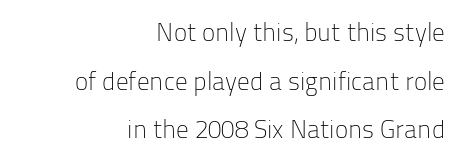
This rendering leaves character spacing at its baseline value. Just letters on the line, the space beneath them empty. Summary of weight: not heavy and not bold. The letters stand upright; this is a roman face. One-word summary of the alignment: right. This sample trades compactness for vertical openness between lines.
